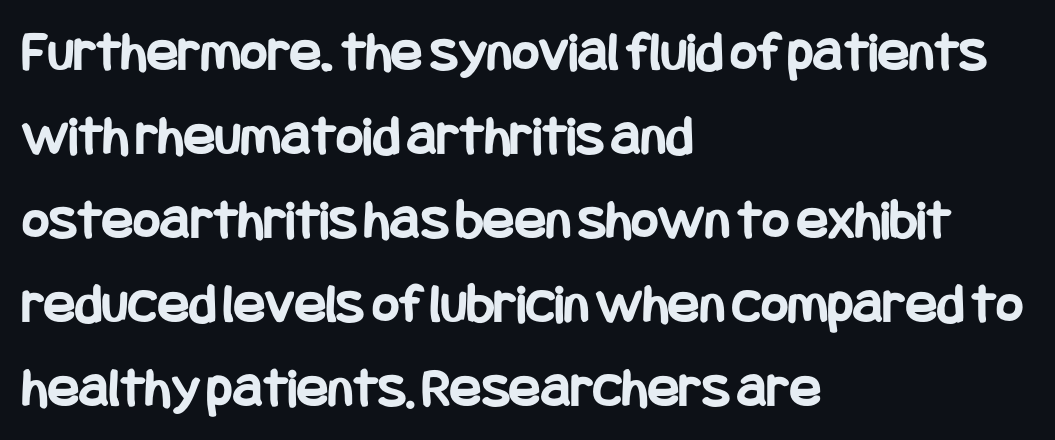
The image shows 58 px bold, condensed sans-serif type, upright; set left-aligned, normal line spacing (1.45x), normal letter spacing, not underlined; low stroke contrast and a large x-height.
